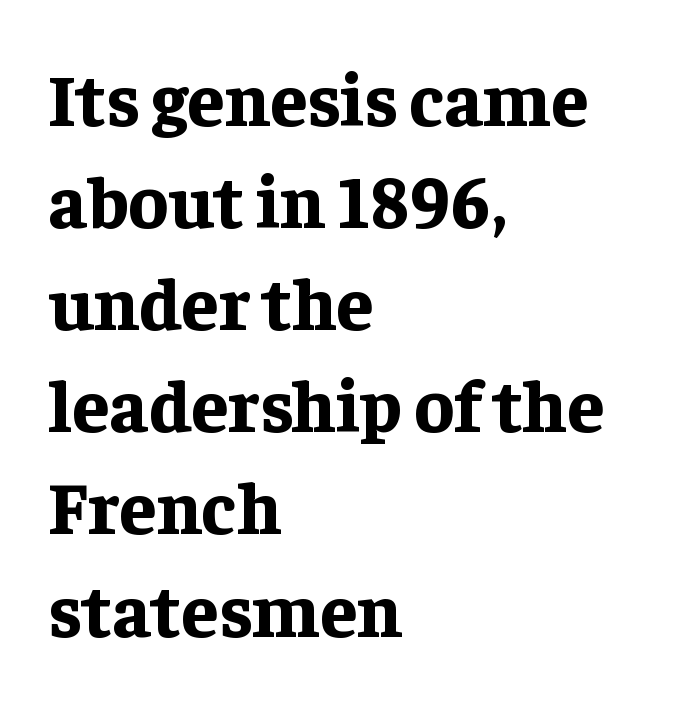
The face used here is seriffed, in the tradition of book romans. The letterforms sit shoulder to shoulder at normal distance. Only glyphs here, with clear space below each row. Note the varied advance widths — an 'i' is clearly narrower than an 'm'.
